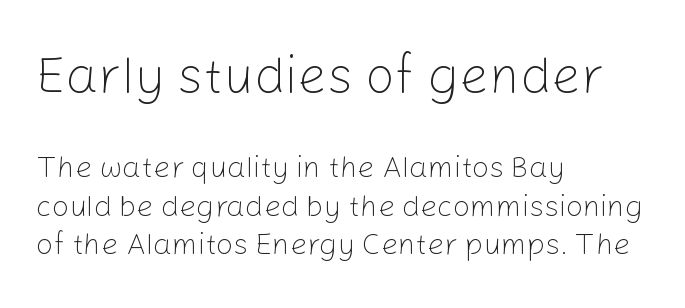
Look at the bottom of the vertical strokes: they stop flat, with no serifs. These lines are rendered in a variable-pitch font. A roman cut, with each character standing at attention. Compare the two chunks: the upper has the greater cap height. The glyphs are unaccompanied by any horizontal stroke below them. The designer left line spacing at the default.
